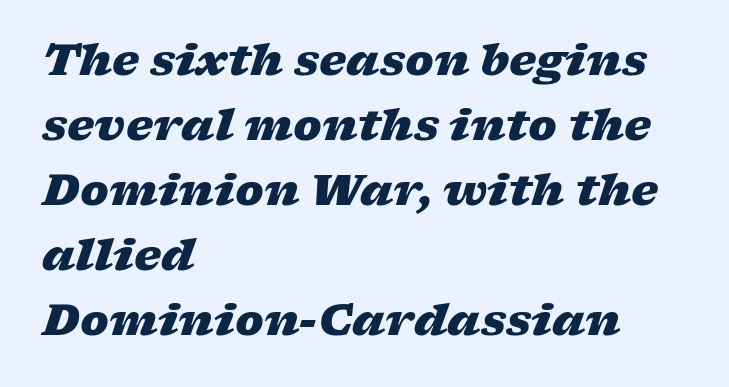
The glyphs have the mass of a bold cut. Caption: standard tracking, unaltered. Glance below the letters and you will spot only blank space. Proportional: the letters do not fall into vertical columns. The ragged edge is on the right, which tells us the setting is flush left.
